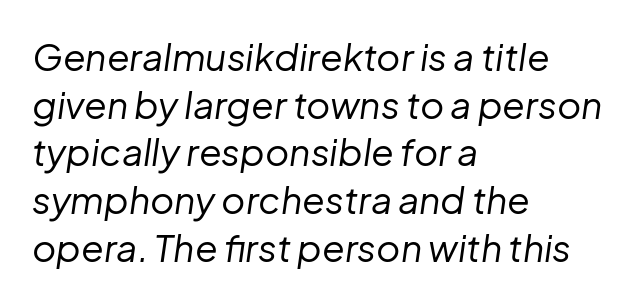
Q: Is the text bold? A: No.
Q: Is the text italic (slanted)? A: Yes, it leans right by about 8 degrees.
Q: Is the text underlined? A: No.
Q: How is the paragraph aligned? A: Left-aligned.
Q: Is the spacing between letters normal or unusually wide? A: Normal.
Q: Is the spacing between lines tight, normal or loose? A: Normal.
Q: Width (condensed, normal, or wide)? A: Normal.
Q: Stroke contrast? A: Low.
Q: x-height? A: Medium.
Q: Monospaced? A: No.
